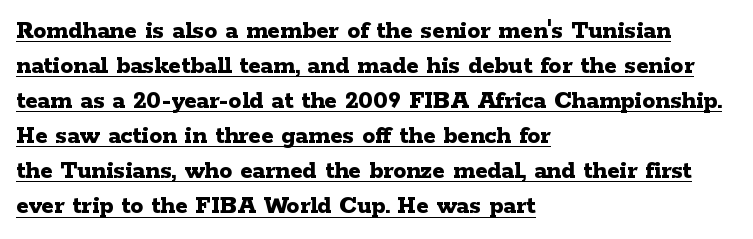
Q: Is the text bold? A: Yes.
Q: Is the text italic (slanted)? A: No, it is upright.
Q: Is the text underlined? A: Yes.
Q: How is the paragraph aligned? A: Left-aligned.
Q: Is the spacing between letters normal or unusually wide? A: Normal.
Q: Is the spacing between lines tight, normal or loose? A: Normal.
